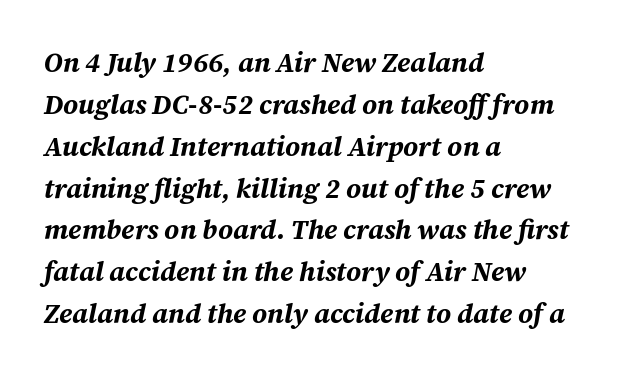
{"italic": "yes", "lean": "right", "slant_degrees": 12, "bold": "yes", "underline": "no", "align": "left", "line_spacing": "normal", "line_spacing_ratio": 1.55, "letter_spacing": "normal", "letter_spacing_em": 0.0, "glyph_px": 27}
